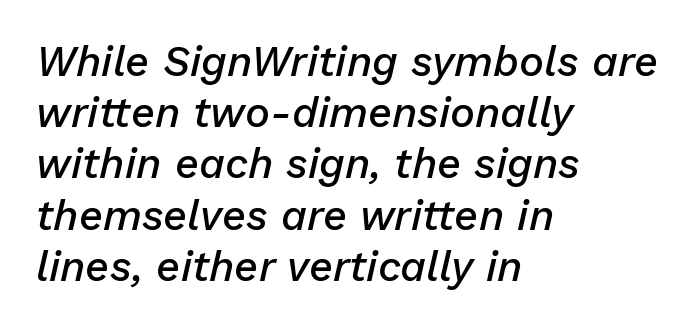
The image shows 42 px semibold type, italic (leaning right); set left-aligned, line spacing 1.22x, normal letter spacing, not underlined; low stroke contrast and a medium x-height.
